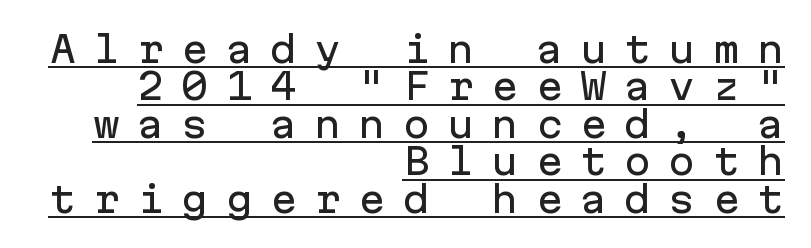
Beneath each row of characters lies a ruled line. A roman cut, with each character standing at attention. The leading is snug, giving the passage a crowded texture. Each word looks stretched out because of the extra space between its letters. Layout note: lines flush right.
